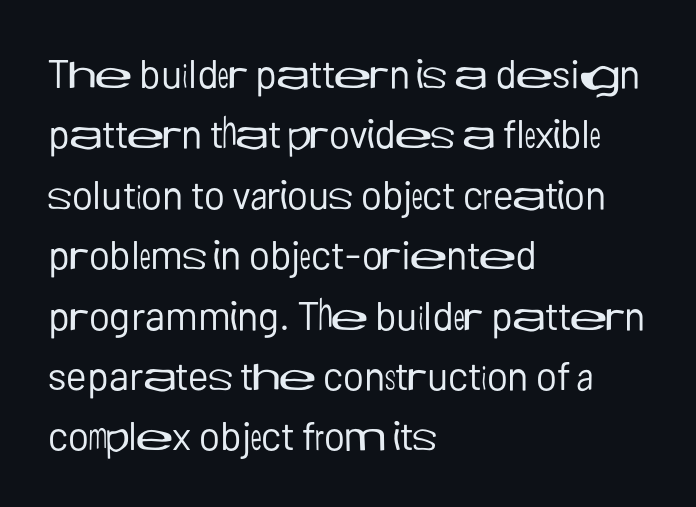
Compared with a centered layout, this one pins lines to the left instead. The glyphs in this specimen are sans serif. Plain, unruled lines of type. How are the letters spaced? Ordinarily, with no added tracking. Do the characters align in a grid? No, the font is proportional. The letters look calm and open, with moderate or lighter stems.
